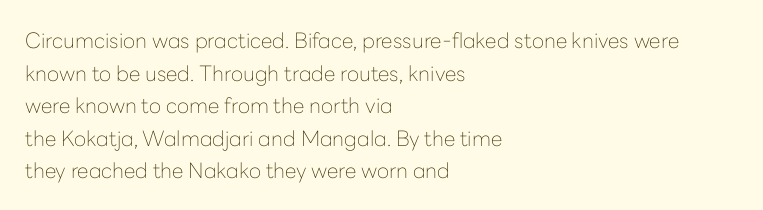
Q: Is the text bold? A: No.
Q: Is the text italic (slanted)? A: No, it is upright.
Q: Is the text underlined? A: No.
Q: How is the paragraph aligned? A: Left-aligned.
Q: Is the spacing between letters normal or unusually wide? A: Normal.
Q: Is the spacing between lines tight, normal or loose? A: Normal.
